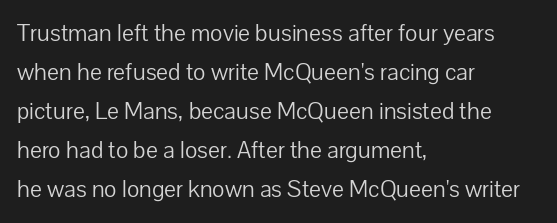
The image shows 25 px text type, upright; set left-aligned, normal line spacing (1.56x), normal letter spacing, not underlined.
